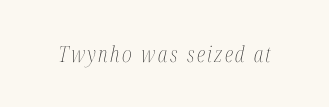
Weight: in the light-to-regular range. The glyphs are unaccompanied by any horizontal stroke below them. Every character sits at an angle, as italics do.
